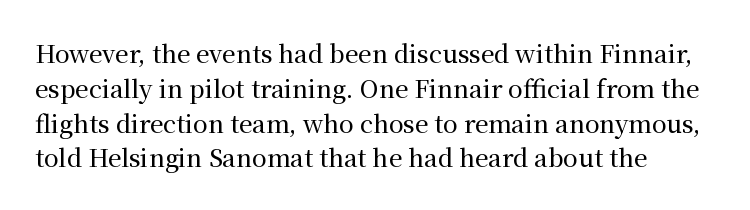
Style check: upright. The string is rendered with underlining switched off. Does extra space separate the letters? No, they use regular spacing. The line-height multiplier appears to be the usual default.
